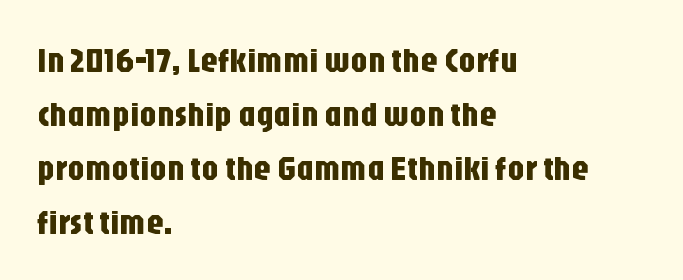
Q: Is the text italic (slanted)? A: No, it is upright.
Q: Is the typeface a serif or a sans-serif typeface? A: Sans-serif.
Q: Is the text underlined? A: No.
Q: How is the paragraph aligned? A: Left-aligned.
Q: Is the spacing between letters normal or unusually wide? A: Normal.
Q: Is the spacing between lines tight, normal or loose? A: Normal.
Q: Width (condensed, normal, or wide)? A: Condensed.
Q: Stroke contrast? A: Low.
Q: x-height? A: Large.
Q: Monospaced? A: No.
